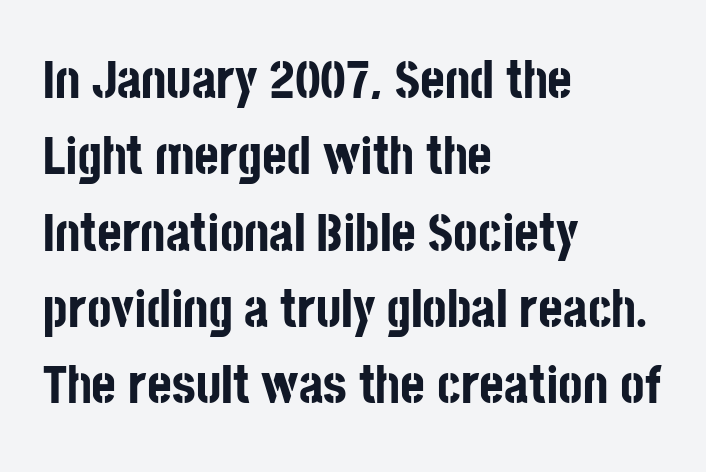
{"serif": "no", "italic": "no", "bold": "yes", "weight": "bold", "width": "condensed", "stroke_contrast": "low", "x_height": "large", "monospaced": "no", "underline": "no", "align": "left", "line_spacing": "normal", "line_spacing_ratio": 1.44, "letter_spacing": "normal", "letter_spacing_em": 0.0, "glyph_px": 53}
